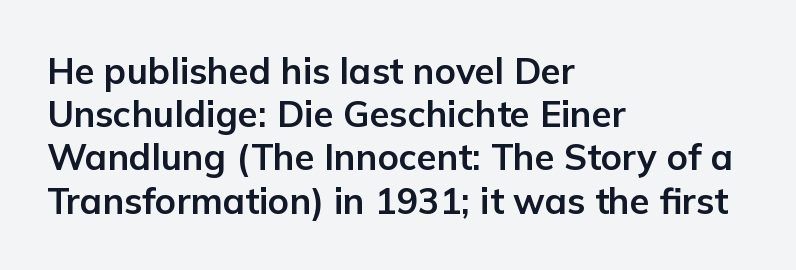
Q: Is the text bold? A: Yes.
Q: Is the text italic (slanted)? A: No, it is upright.
Q: Is the typeface a serif or a sans-serif typeface? A: Sans-serif.
Q: Is the text underlined? A: No.
Q: How is the paragraph aligned? A: Left-aligned.
Q: Is the spacing between letters normal or unusually wide? A: Normal.
Q: Width (condensed, normal, or wide)? A: Normal.
Q: Stroke contrast? A: Low.
Q: x-height? A: Medium.
Q: Monospaced? A: No.
